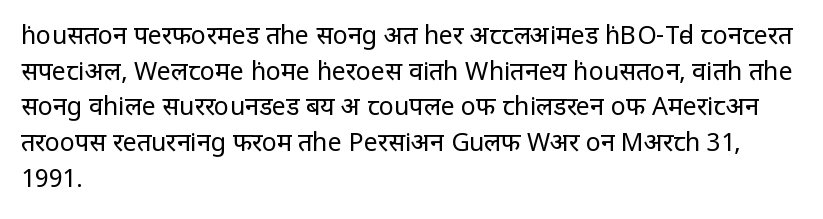
The image shows 25 px text type, upright; set left-aligned, normal line spacing (1.43x), normal letter spacing, not underlined.
